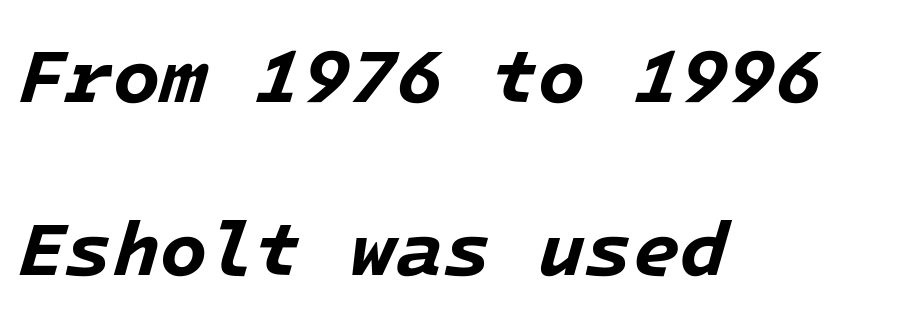
Q: Is the text bold? A: Yes.
Q: Is the text italic (slanted)? A: Yes, it leans right by about 16 degrees.
Q: Is the text underlined? A: No.
Q: How is the paragraph aligned? A: Left-aligned.
Q: Is the spacing between letters normal or unusually wide? A: Normal.
Q: Is the spacing between lines tight, normal or loose? A: Loose.
Q: Width (condensed, normal, or wide)? A: Normal.
Q: Stroke contrast? A: Low.
Q: x-height? A: Medium.
Q: Monospaced? A: Yes.
